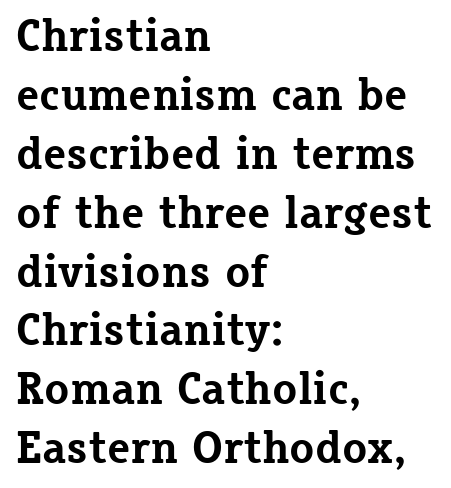
Q: Is the text bold? A: Yes.
Q: Is the text italic (slanted)? A: No, it is upright.
Q: Is the typeface a serif or a sans-serif typeface? A: Serif.
Q: Is the text underlined? A: No.
Q: How is the paragraph aligned? A: Left-aligned.
Q: Is the spacing between letters normal or unusually wide? A: Normal.
Q: Is the spacing between lines tight, normal or loose? A: Normal.
Q: Width (condensed, normal, or wide)? A: Normal.
Q: Stroke contrast? A: Low.
Q: x-height? A: Medium.
Q: Monospaced? A: No.
